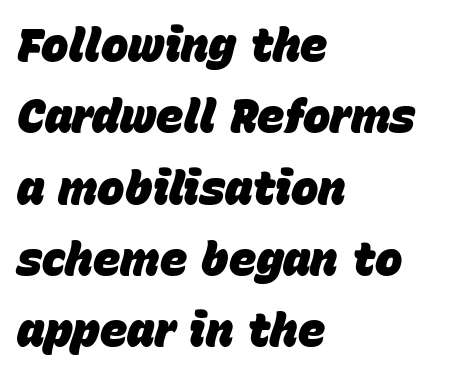
The lines sit at an ordinary, default distance from one another. The line texture is even and compact thanks to regular tracking. You could not count columns in this text — the font is proportionally spaced. These lines were composed using italics.
